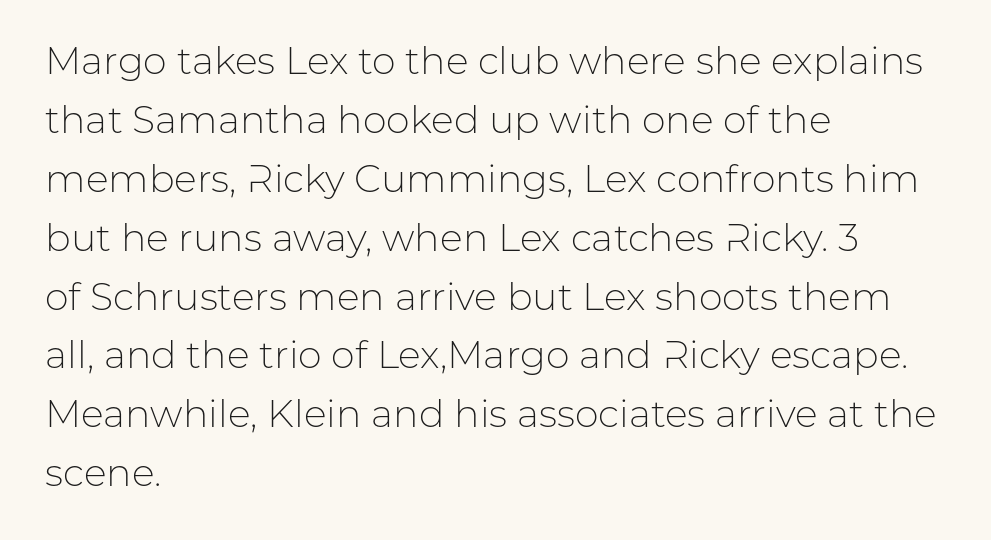
Q: Is the text bold? A: No.
Q: Is the text italic (slanted)? A: No, it is upright.
Q: Is the typeface a serif or a sans-serif typeface? A: Sans-serif.
Q: Is the text underlined? A: No.
Q: How is the paragraph aligned? A: Left-aligned.
Q: Is the spacing between letters normal or unusually wide? A: Normal.
Q: Is the spacing between lines tight, normal or loose? A: Normal.
Q: Width (condensed, normal, or wide)? A: Normal.
Q: Stroke contrast? A: Low.
Q: x-height? A: Medium.
Q: Monospaced? A: No.
